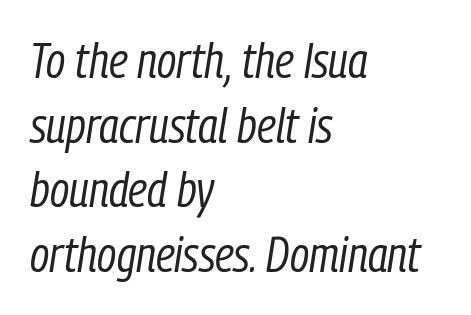
Just letters on the line, the space beneath them empty. How would I describe the line gaps? Plain and ordinary. These lines are rendered in a variable-pitch font. Style check: oblique. Short note: letters normally spaced. This is not heavy type; no bold has been used.
